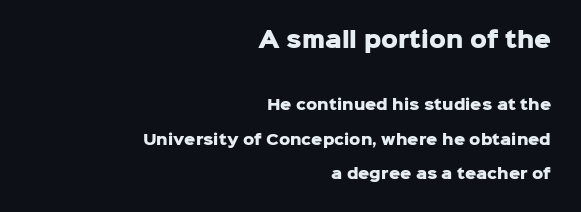
Q: Is the text bold? A: Yes.
Q: Is the text italic (slanted)? A: No, it is upright.
Q: Is the text underlined? A: No.
Q: How is the paragraph aligned? A: Right-aligned.
Q: Is the spacing between letters normal or unusually wide? A: Normal.
Q: Is the spacing between lines tight, normal or loose? A: Loose.
Q: Which block of text is set in a larger size, the first (top) or the second (bottom)? A: The first (top) one.
